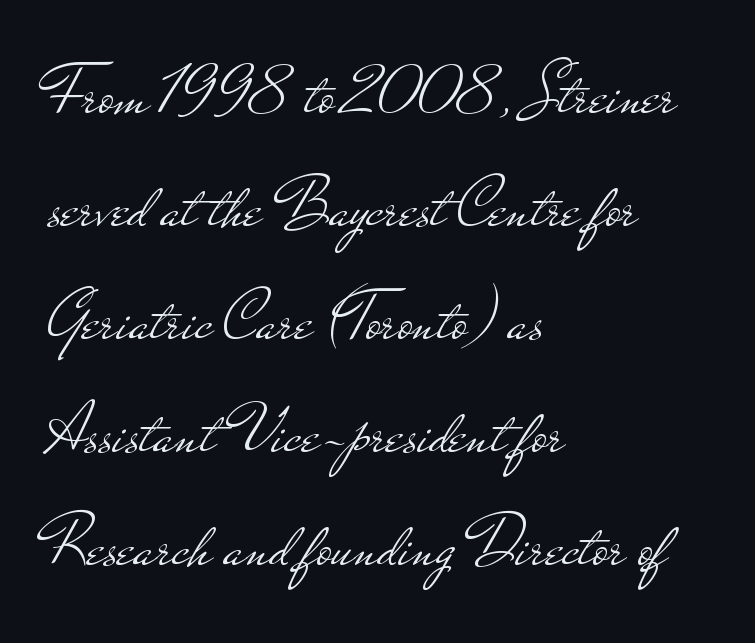
The image shows 71 px light, wide sans-serif type; set left-aligned, normal line spacing (1.59x), normal letter spacing, not underlined; low stroke contrast and a small x-height.
